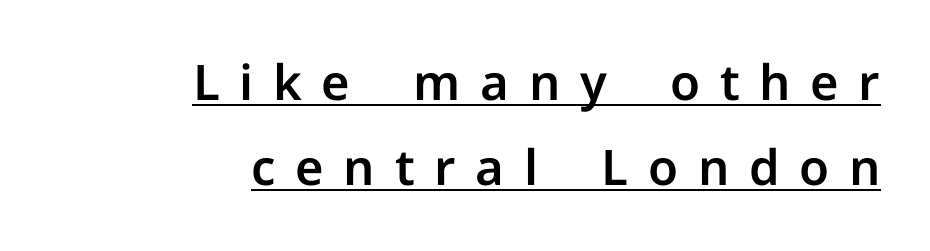
{"serif": "no", "italic": "no", "width": "normal", "stroke_contrast": "low", "x_height": "medium", "monospaced": "no", "underline": "yes", "align": "right", "line_spacing_ratio": 1.74, "letter_spacing": "wide", "letter_spacing_em": 0.4, "glyph_px": 49}
